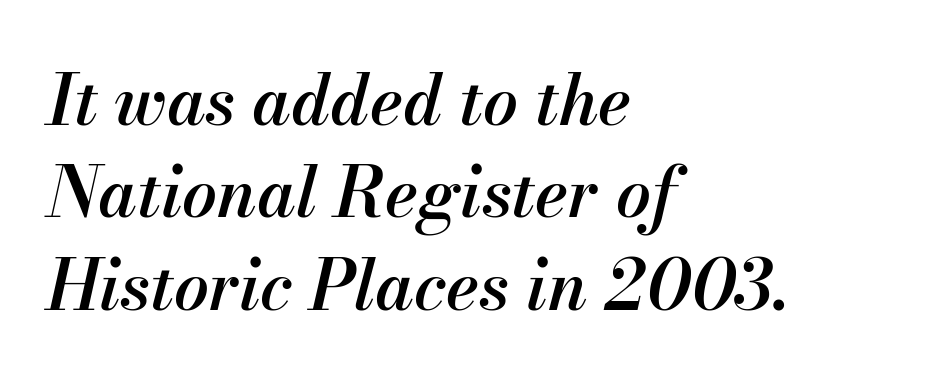
{"italic": "yes", "lean": "right", "slant_degrees": 13, "bold": "semi", "weight": "semibold", "width": "normal", "stroke_contrast": "medium", "x_height": "small", "monospaced": "no", "underline": "no", "align": "left", "line_spacing": "normal", "line_spacing_ratio": 1.34, "letter_spacing": "normal", "letter_spacing_em": 0.0, "glyph_px": 69}
